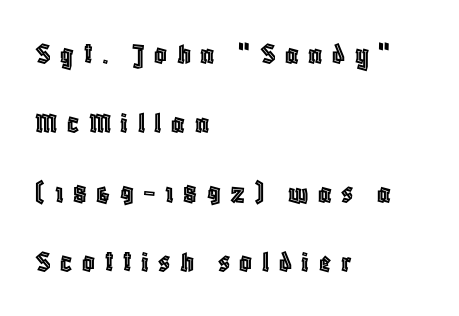
Q: Is the text italic (slanted)? A: No, it is upright.
Q: Is the text underlined? A: No.
Q: How is the paragraph aligned? A: Left-aligned.
Q: Is the spacing between letters normal or unusually wide? A: Unusually wide.
Q: Is the spacing between lines tight, normal or loose? A: Loose.
Q: Width (condensed, normal, or wide)? A: Condensed.
Q: x-height? A: Large.
Q: Monospaced? A: No.
